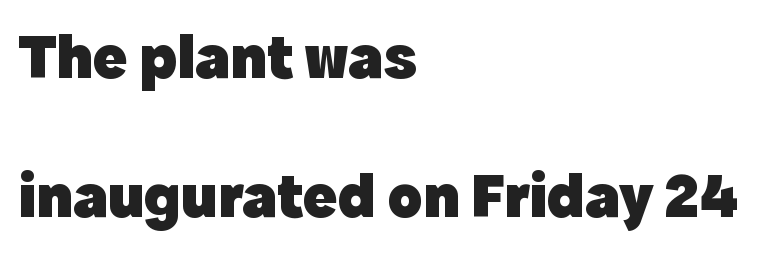
The image shows 64 px heavy sans-serif type, upright; set left-aligned, loose line spacing (2.17x), normal letter spacing, not underlined; a medium x-height.
